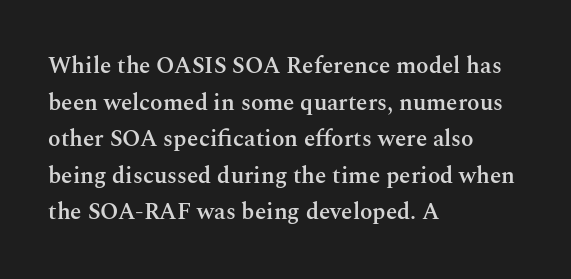
Q: Is the text bold? A: Semi-bold.
Q: Is the text italic (slanted)? A: No, it is upright.
Q: Is the text underlined? A: No.
Q: How is the paragraph aligned? A: Left-aligned.
Q: Is the spacing between letters normal or unusually wide? A: Normal.
Q: Is the spacing between lines tight, normal or loose? A: Normal.
